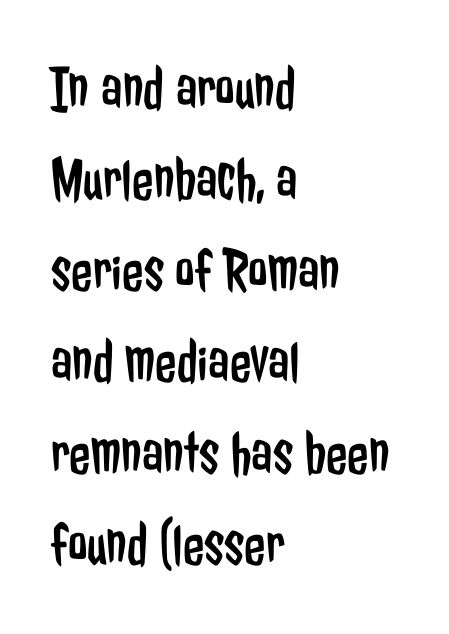
Q: Is the text bold? A: No.
Q: Is the text italic (slanted)? A: No, it is upright.
Q: Is the typeface a serif or a sans-serif typeface? A: Sans-serif.
Q: Is the text underlined? A: No.
Q: How is the paragraph aligned? A: Left-aligned.
Q: Is the spacing between letters normal or unusually wide? A: Normal.
Q: Is the spacing between lines tight, normal or loose? A: Normal.
Q: Width (condensed, normal, or wide)? A: Condensed.
Q: Stroke contrast? A: Low.
Q: x-height? A: Medium.
Q: Monospaced? A: No.
